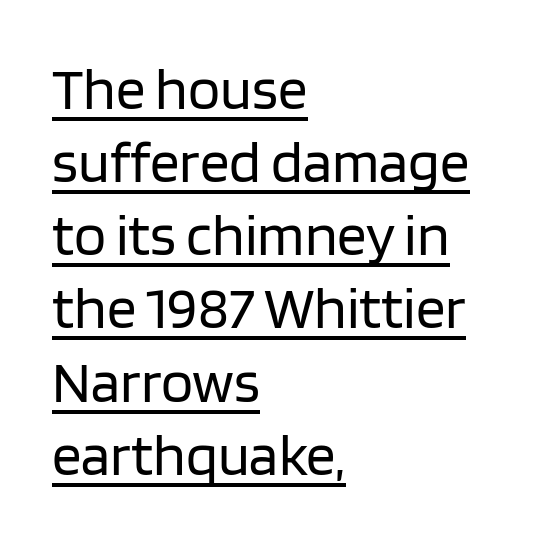
Stems and bowls with no extra thickness — not bold. The tracking reads as untouched default to a designer's eye. Underlining? Definitely there. The rag falls on the right side of this text block. The rendering uses natural spacing where letterforms have individual widths.
